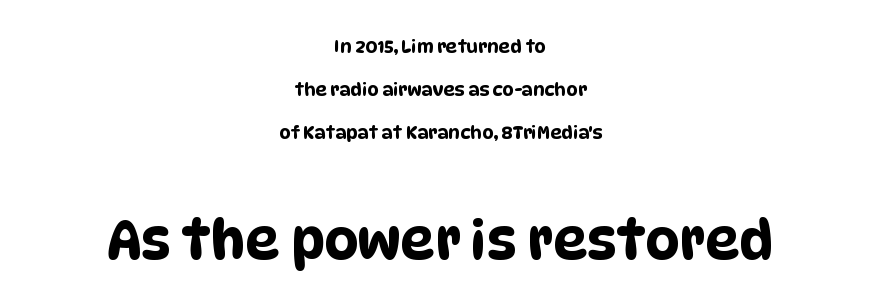
The image shows 54 px condensed sans-serif type; set centered, loose line spacing (2.38x), normal letter spacing, not underlined; the second (bottom) block is 3.0x larger; low stroke contrast and a large x-height.
